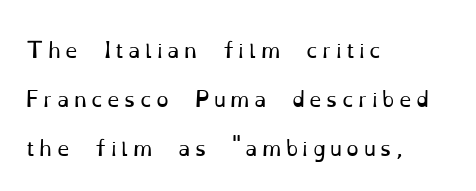
The block of text is sparse from top to bottom, with ample space between rows. Someone cranked the tracking dial way up on this one. The passage shown is not bold in any degree. The rag falls on the right side of this text block. The foot of each line stays bare and open.
